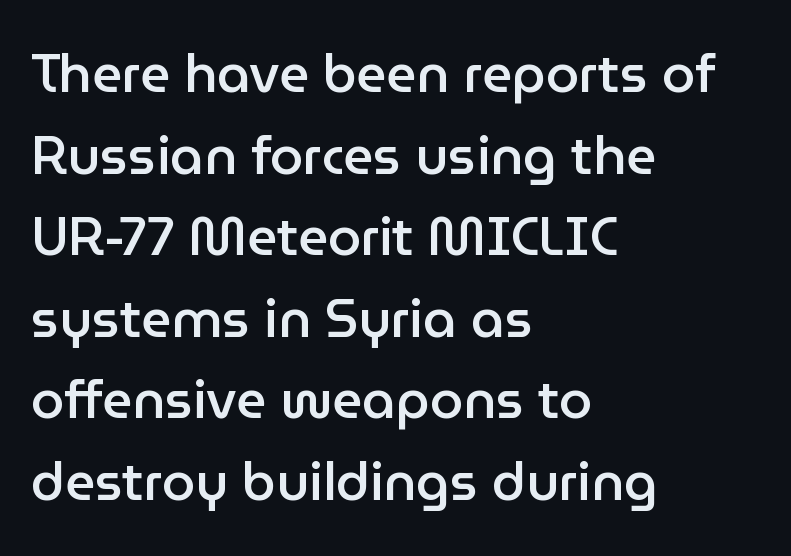
The image shows 53 px semibold sans-serif type, upright; set left-aligned, normal line spacing (1.54x), normal letter spacing, not underlined; low stroke contrast and a medium x-height.
